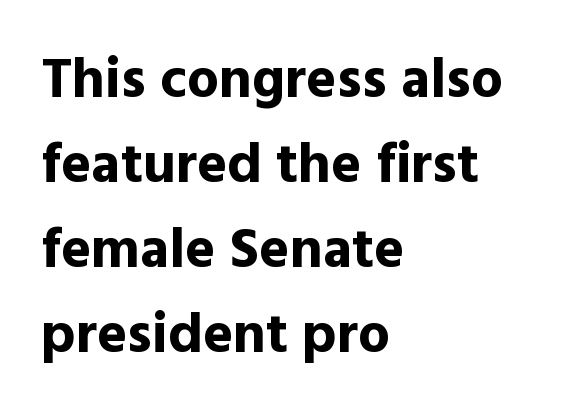
Q: Is the text bold? A: Yes.
Q: Is the text italic (slanted)? A: No, it is upright.
Q: Is the typeface a serif or a sans-serif typeface? A: Sans-serif.
Q: Is the text underlined? A: No.
Q: How is the paragraph aligned? A: Left-aligned.
Q: Is the spacing between letters normal or unusually wide? A: Normal.
Q: Is the spacing between lines tight, normal or loose? A: Normal.
Q: Width (condensed, normal, or wide)? A: Normal.
Q: x-height? A: Medium.
Q: Monospaced? A: No.
